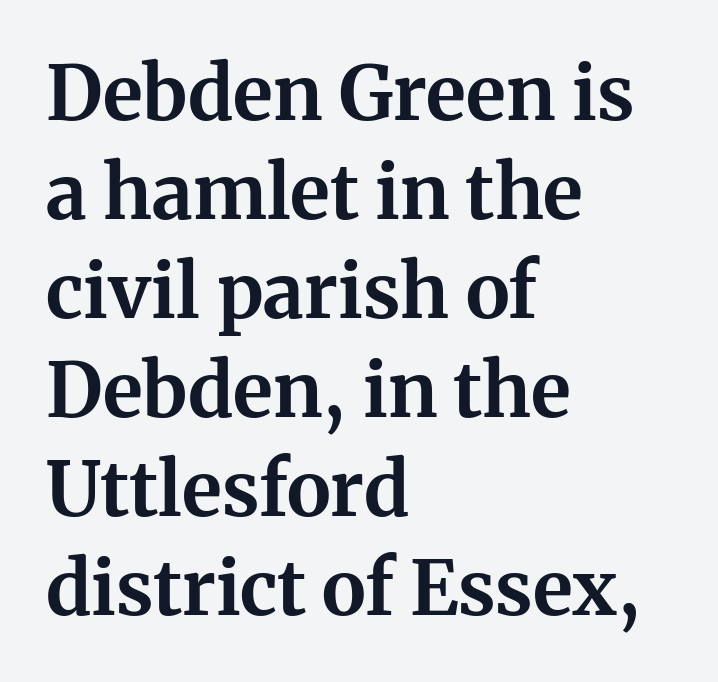
The lettering holds an erect, upright posture throughout. These lines keep a tight, regular rhythm from letter to letter. This block has exactly the height ordinary leading produces. Note the varied advance widths — an 'i' is clearly narrower than an 'm'. Caption: bold face, heavy strokes.
